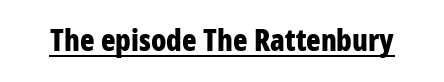
{"serif": "no", "italic": "no", "bold": "yes", "weight": "bold", "width": "condensed", "stroke_contrast": "low", "x_height": "large", "monospaced": "no", "underline": "yes", "letter_spacing": "normal", "letter_spacing_em": 0.0, "glyph_px": 30}
